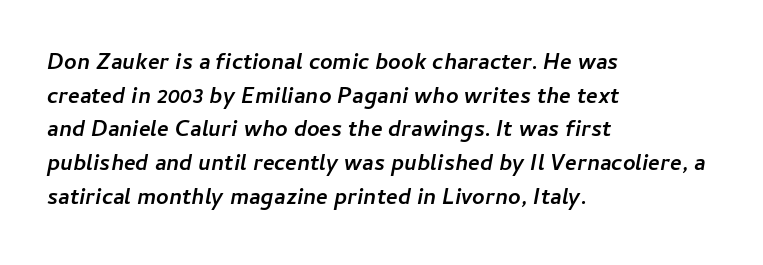
The image shows 22 px bold type, italic (leaning right); set left-aligned, normal line spacing (1.53x), normal letter spacing, not underlined.
